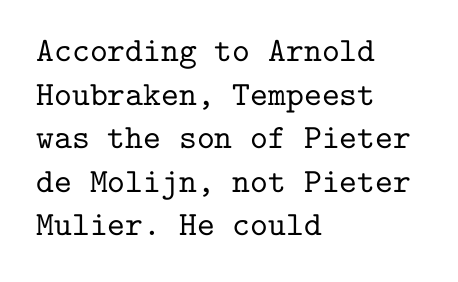
Q: Is the text italic (slanted)? A: No, it is upright.
Q: Is the typeface a serif or a sans-serif typeface? A: Serif.
Q: Is the text underlined? A: No.
Q: How is the paragraph aligned? A: Left-aligned.
Q: Is the spacing between letters normal or unusually wide? A: Normal.
Q: Is the spacing between lines tight, normal or loose? A: Normal.
Q: Width (condensed, normal, or wide)? A: Normal.
Q: Stroke contrast? A: Low.
Q: x-height? A: Medium.
Q: Monospaced? A: Yes.
